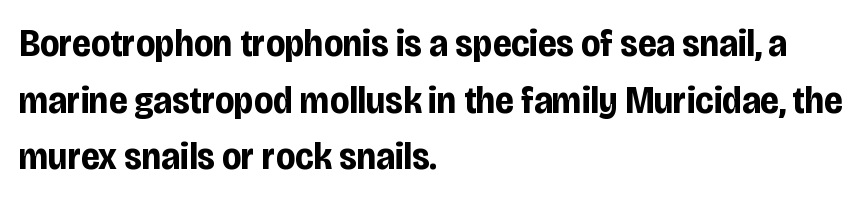
Q: Is the text bold? A: Yes.
Q: Is the text italic (slanted)? A: No, it is upright.
Q: Is the typeface a serif or a sans-serif typeface? A: Sans-serif.
Q: Is the text underlined? A: No.
Q: How is the paragraph aligned? A: Left-aligned.
Q: Is the spacing between letters normal or unusually wide? A: Normal.
Q: Is the spacing between lines tight, normal or loose? A: Normal.
Q: Width (condensed, normal, or wide)? A: Condensed.
Q: Stroke contrast? A: Low.
Q: x-height? A: Large.
Q: Monospaced? A: No.
